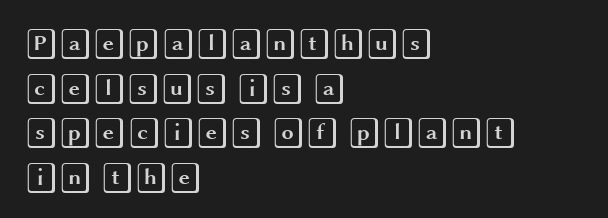
{"italic": "no", "width": "wide", "x_height": "large", "underline": "no", "align": "left", "line_spacing": "normal", "line_spacing_ratio": 1.44, "letter_spacing": "normal", "letter_spacing_em": 0.0, "glyph_px": 31}
